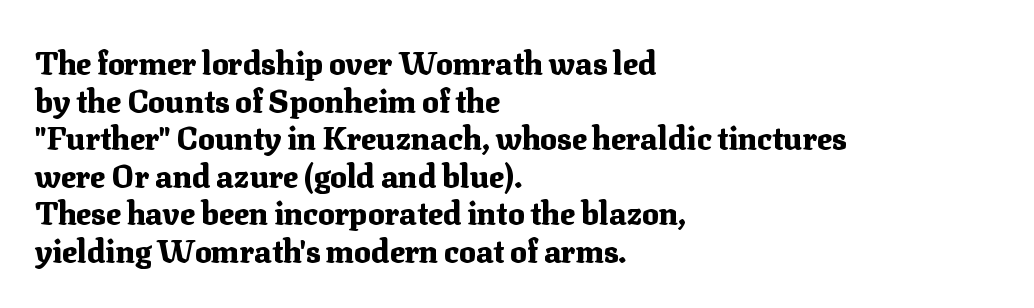
Q: Is the text bold? A: Yes.
Q: Is the text italic (slanted)? A: No, it is upright.
Q: Is the typeface a serif or a sans-serif typeface? A: Serif.
Q: Is the text underlined? A: No.
Q: How is the paragraph aligned? A: Left-aligned.
Q: Is the spacing between letters normal or unusually wide? A: Normal.
Q: Width (condensed, normal, or wide)? A: Normal.
Q: Stroke contrast? A: Medium.
Q: x-height? A: Medium.
Q: Monospaced? A: No.
